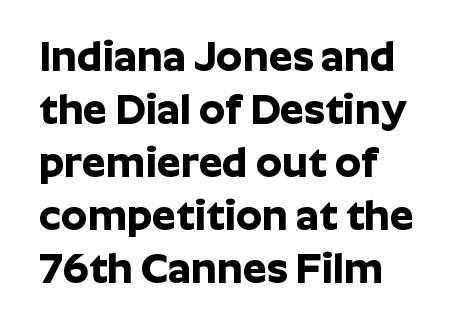
Q: Is the text bold? A: Yes.
Q: Is the text italic (slanted)? A: No, it is upright.
Q: Is the typeface a serif or a sans-serif typeface? A: Sans-serif.
Q: Is the text underlined? A: No.
Q: How is the paragraph aligned? A: Left-aligned.
Q: Is the spacing between letters normal or unusually wide? A: Normal.
Q: Is the spacing between lines tight, normal or loose? A: Normal.
Q: Width (condensed, normal, or wide)? A: Normal.
Q: Stroke contrast? A: Low.
Q: x-height? A: Medium.
Q: Monospaced? A: No.
